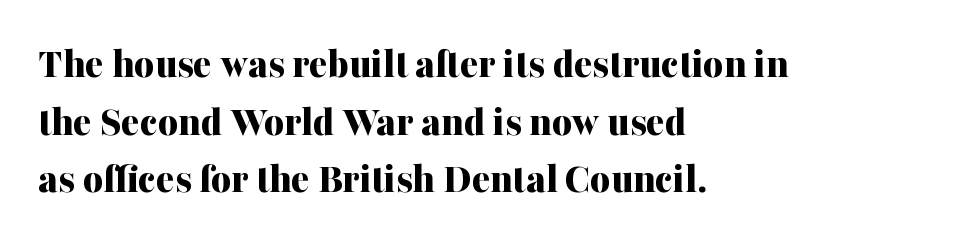
{"serif": "yes", "italic": "no", "bold": "yes", "weight": "bold", "width": "normal", "stroke_contrast": "medium", "x_height": "medium", "monospaced": "no", "underline": "no", "align": "left", "line_spacing": "normal", "line_spacing_ratio": 1.34, "letter_spacing": "normal", "letter_spacing_em": 0.0, "glyph_px": 43}
